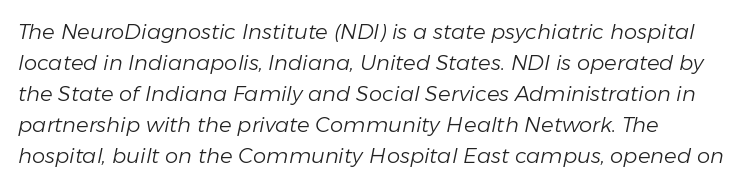
Q: Is the text bold? A: No.
Q: Is the text italic (slanted)? A: Yes, it leans right by about 11 degrees.
Q: Is the text underlined? A: No.
Q: How is the paragraph aligned? A: Left-aligned.
Q: Is the spacing between letters normal or unusually wide? A: Normal.
Q: Is the spacing between lines tight, normal or loose? A: Normal.
